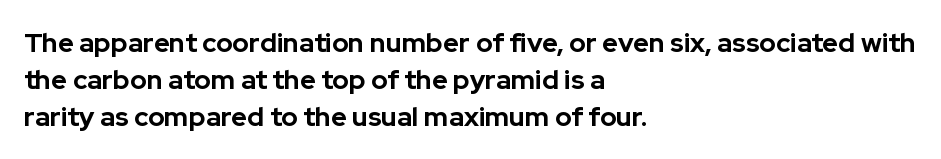
Q: Is the text bold? A: Yes.
Q: Is the text italic (slanted)? A: No, it is upright.
Q: Is the text underlined? A: No.
Q: How is the paragraph aligned? A: Left-aligned.
Q: Is the spacing between letters normal or unusually wide? A: Normal.
Q: Is the spacing between lines tight, normal or loose? A: Normal.
